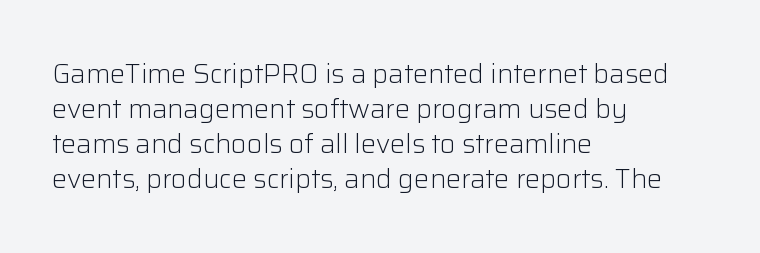
Q: Is the text bold? A: No.
Q: Is the text italic (slanted)? A: No, it is upright.
Q: Is the text underlined? A: No.
Q: How is the paragraph aligned? A: Left-aligned.
Q: Is the spacing between letters normal or unusually wide? A: Normal.
Q: Is the spacing between lines tight, normal or loose? A: Normal.
